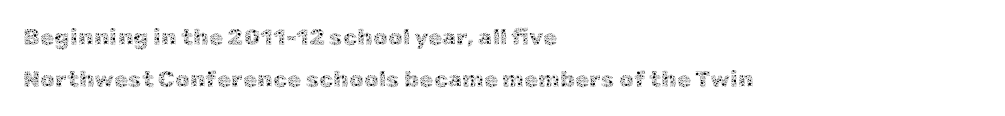
Q: Is the text bold? A: No.
Q: Is the text italic (slanted)? A: No, it is upright.
Q: Is the text underlined? A: No.
Q: How is the paragraph aligned? A: Left-aligned.
Q: Is the spacing between letters normal or unusually wide? A: Normal.
